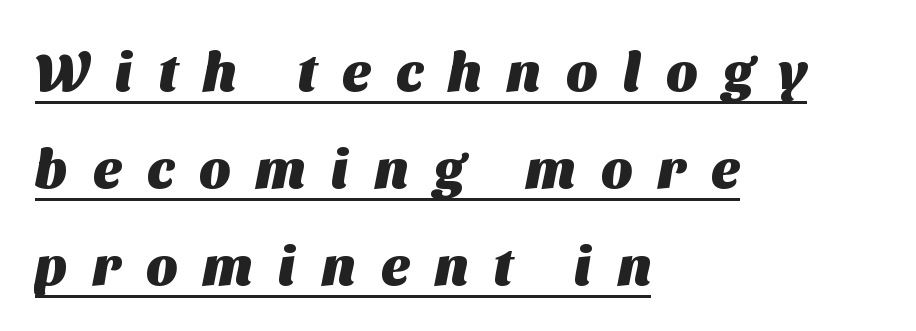
Varying glyph widths throughout — classic text-font behaviour. This sample uses a sans-serif face. A classic flush-left, rag-right setting is used for this passage. Honestly, the underline is the first thing you notice here. Does the weight exceed regular? Yes, all the way to bold. A typesetter would call this heavily tracked-out type.
